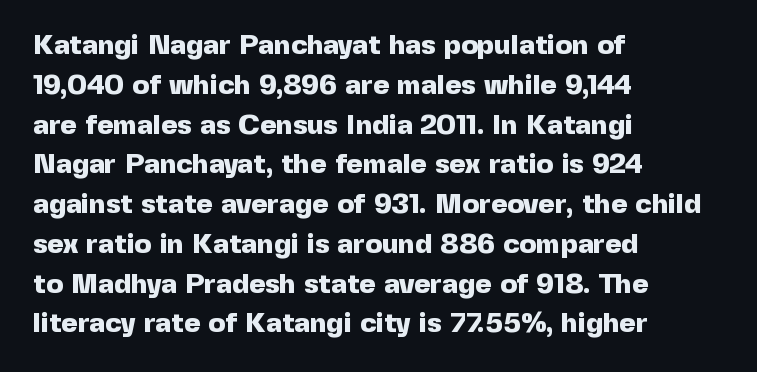
The image shows 28 px heavy sans-serif type, upright; set left-aligned, normal line spacing (1.42x), normal letter spacing, not underlined; a medium x-height.
